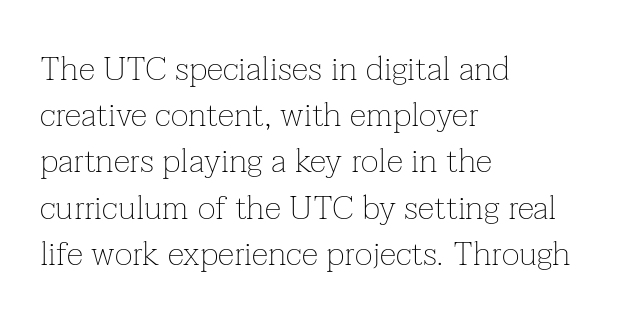
The image shows 34 px thin serif type, upright; set left-aligned, normal line spacing (1.36x), normal letter spacing, not underlined; low stroke contrast and a medium x-height.
